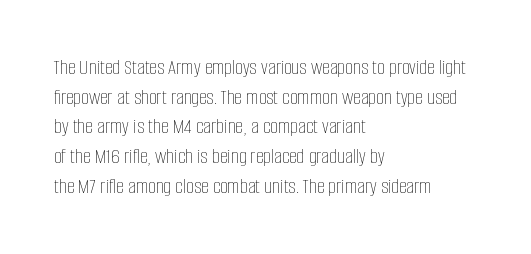
Q: Is the text bold? A: No.
Q: Is the text italic (slanted)? A: No, it is upright.
Q: Is the text underlined? A: No.
Q: How is the paragraph aligned? A: Left-aligned.
Q: Is the spacing between letters normal or unusually wide? A: Normal.
Q: Is the spacing between lines tight, normal or loose? A: Normal.
